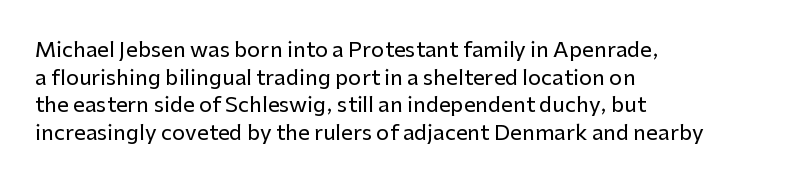
Every character sits straight up, as roman type does. Decoration check: the copy has no underline. A normal amount of white space separates one row of letters from the next. The passage shown has conventional tracking throughout.
